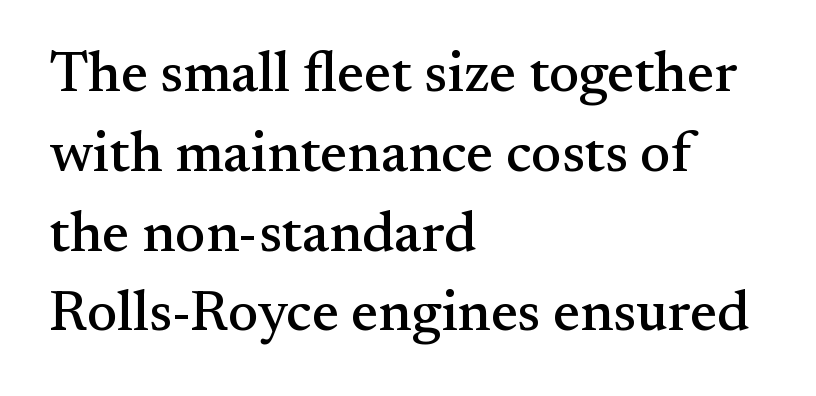
Just letters on the line, the space beneath them empty. This sample has the flowing, uneven cadence of proportional lettering. Casual observation: everything's shoved over to the left. Ordinary non-slanted type is in use. The space between consecutive lines is moderate. The line texture is even and compact thanks to regular tracking.
